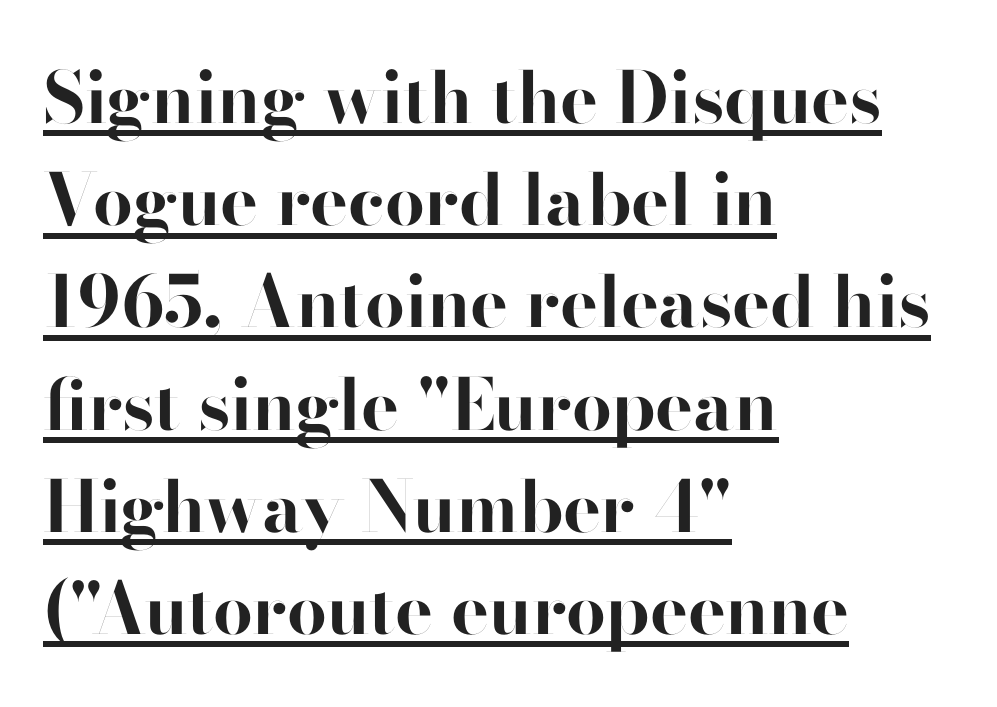
Q: Is the text bold? A: Yes.
Q: Is the text italic (slanted)? A: No, it is upright.
Q: Is the typeface a serif or a sans-serif typeface? A: Sans-serif.
Q: Is the text underlined? A: Yes.
Q: How is the paragraph aligned? A: Left-aligned.
Q: Is the spacing between letters normal or unusually wide? A: Normal.
Q: Is the spacing between lines tight, normal or loose? A: Normal.
Q: Width (condensed, normal, or wide)? A: Normal.
Q: Stroke contrast? A: High.
Q: x-height? A: Small.
Q: Monospaced? A: No.
